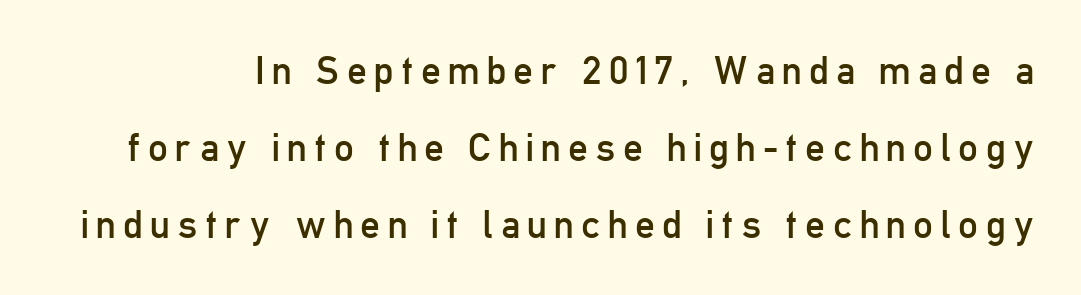
Vertically, the passage feels expansive, rows floating well apart. These lines are rendered in a variable-pitch font. Words float on clear page, feet unadorned. If you drew a line through each stem, it would be perfectly vertical. The typeface has the unassuming heft of standard copy or less.
